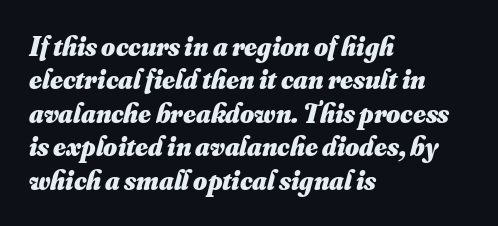
{"bold": "yes", "underline": "no", "align": "left", "line_spacing_ratio": 1.24, "letter_spacing": "normal", "letter_spacing_em": 0.0, "glyph_px": 27}
